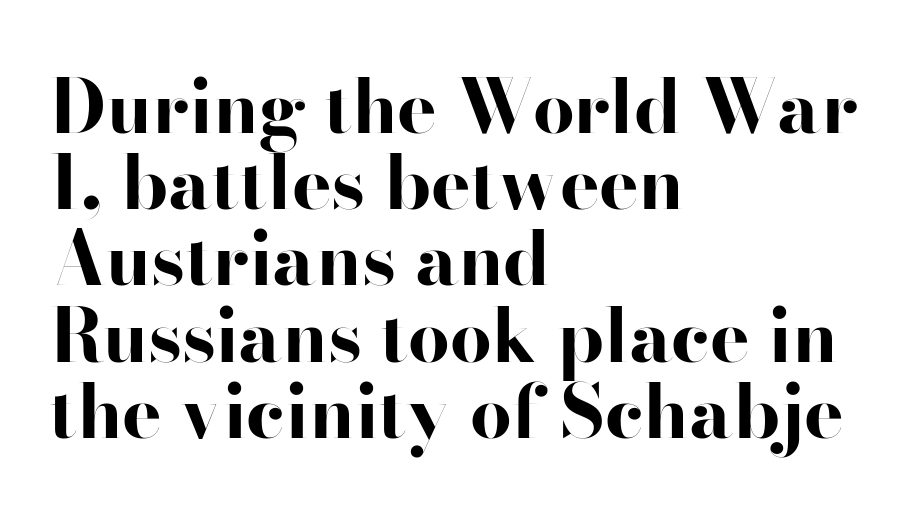
The image shows 74 px bold, wide sans-serif type, upright; set left-aligned, tight line spacing (1.03x), normal letter spacing, not underlined; high stroke contrast and a small x-height.
